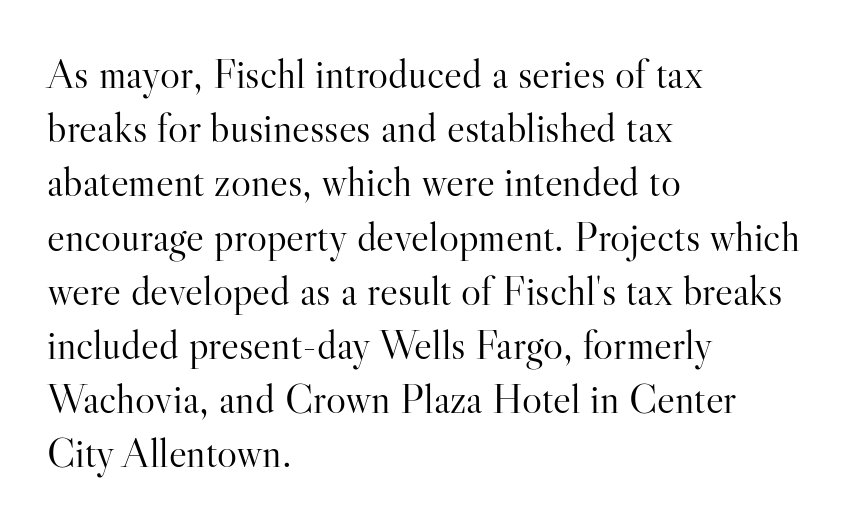
Q: Is the text bold? A: No.
Q: Is the text italic (slanted)? A: No, it is upright.
Q: Is the typeface a serif or a sans-serif typeface? A: Serif.
Q: Is the text underlined? A: No.
Q: How is the paragraph aligned? A: Left-aligned.
Q: Is the spacing between letters normal or unusually wide? A: Normal.
Q: Is the spacing between lines tight, normal or loose? A: Normal.
Q: Width (condensed, normal, or wide)? A: Normal.
Q: Stroke contrast? A: High.
Q: x-height? A: Small.
Q: Monospaced? A: No.
